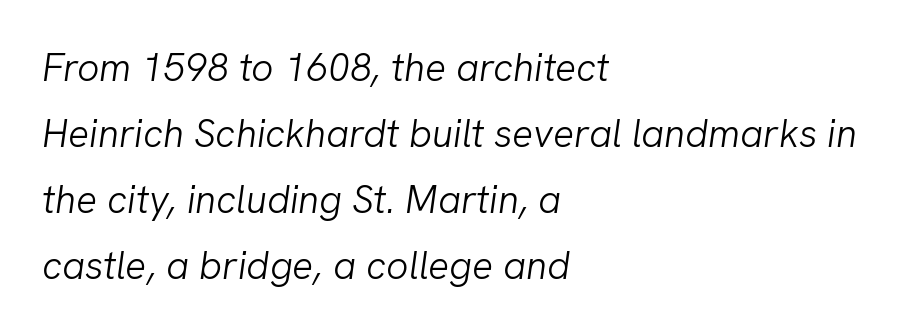
Q: Is the text bold? A: No.
Q: Is the text italic (slanted)? A: Yes, it leans right by about 8 degrees.
Q: Is the text underlined? A: No.
Q: How is the paragraph aligned? A: Left-aligned.
Q: Is the spacing between letters normal or unusually wide? A: Normal.
Q: Is the spacing between lines tight, normal or loose? A: Normal.
Q: Width (condensed, normal, or wide)? A: Normal.
Q: Stroke contrast? A: Low.
Q: x-height? A: Medium.
Q: Monospaced? A: No.
